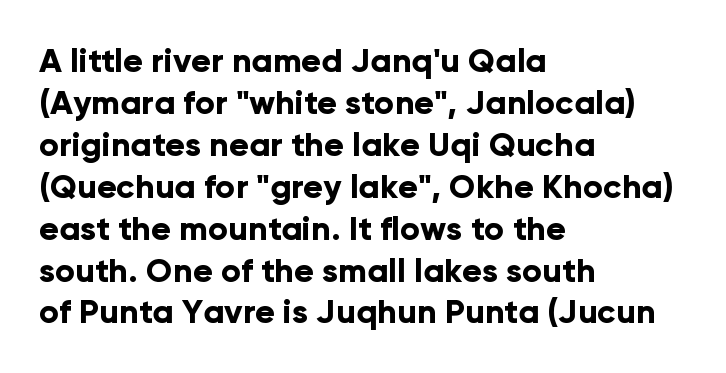
{"serif": "no", "italic": "no", "bold": "yes", "weight": "bold", "width": "normal", "stroke_contrast": "low", "x_height": "medium", "monospaced": "no", "underline": "no", "align": "left", "line_spacing": "normal", "line_spacing_ratio": 1.27, "letter_spacing": "normal", "letter_spacing_em": 0.0, "glyph_px": 33}
